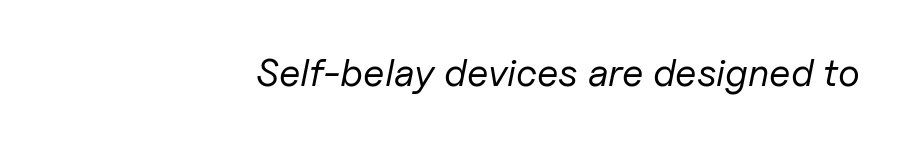
The image shows 39 px regular-weight type, italic (leaning right); set right-aligned, normal letter spacing, not underlined; low stroke contrast and a medium x-height.
